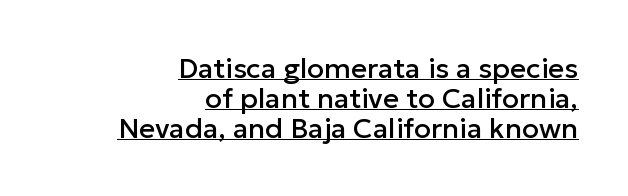
The image shows 28 px sans-serif type, upright; set right-aligned, tight line spacing (1.07x), normal letter spacing, underlined; low stroke contrast and a medium x-height.
